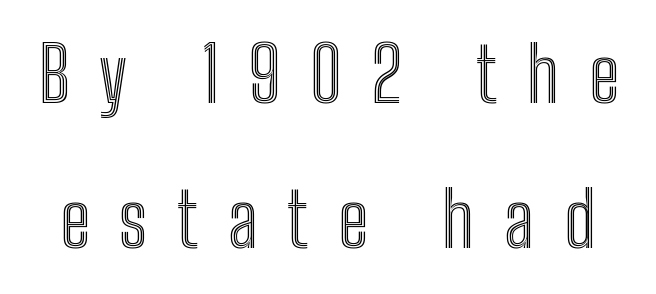
Q: Is the text italic (slanted)? A: No, it is upright.
Q: Is the text underlined? A: No.
Q: Is the spacing between letters normal or unusually wide? A: Unusually wide.
Q: Is the spacing between lines tight, normal or loose? A: Loose.
Q: Width (condensed, normal, or wide)? A: Condensed.
Q: x-height? A: Medium.
Q: Monospaced? A: No.
